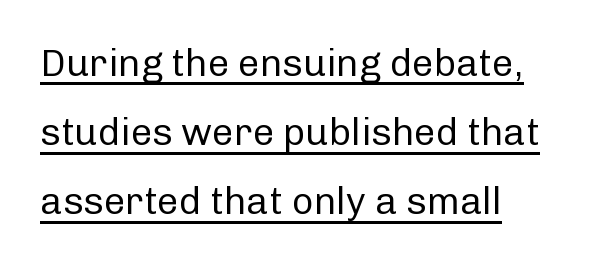
Q: Is the text bold? A: No.
Q: Is the text italic (slanted)? A: No, it is upright.
Q: Is the typeface a serif or a sans-serif typeface? A: Sans-serif.
Q: Is the text underlined? A: Yes.
Q: How is the paragraph aligned? A: Left-aligned.
Q: Is the spacing between letters normal or unusually wide? A: Normal.
Q: Width (condensed, normal, or wide)? A: Normal.
Q: Stroke contrast? A: Low.
Q: x-height? A: Medium.
Q: Monospaced? A: No.
